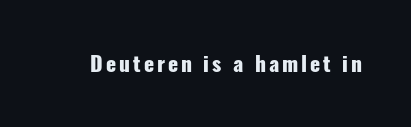
The image shows 21 px bold type, upright; set not underlined.
